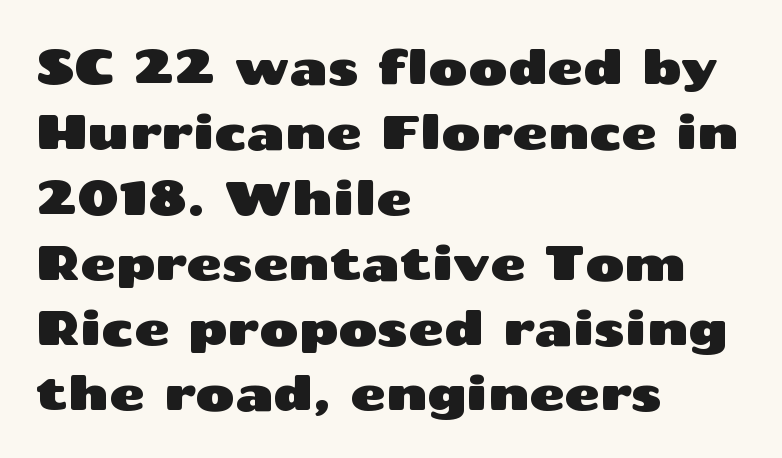
The image shows 48 px wide sans-serif type, upright; set left-aligned, normal line spacing (1.36x), normal letter spacing, not underlined; medium stroke contrast and a medium x-height.
